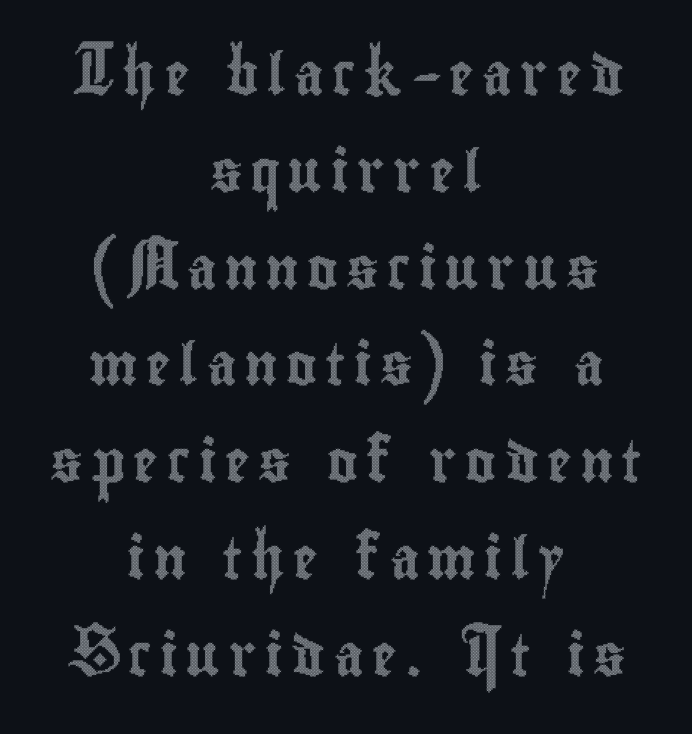
The image shows 41 px condensed type, upright; set centered, loose line spacing (2.36x), unusually wide letter spacing (+0.21 em), not underlined; a small x-height.
